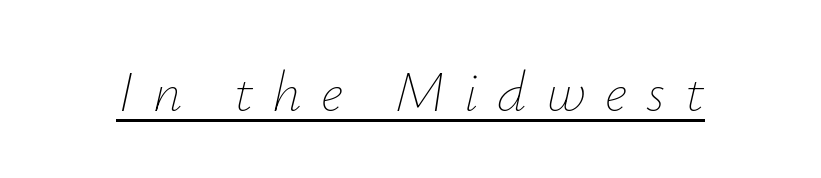
Q: Is the text bold? A: No.
Q: Is the text italic (slanted)? A: Yes, it leans right by about 12 degrees.
Q: Is the text underlined? A: Yes.
Q: Is the spacing between letters normal or unusually wide? A: Unusually wide.
Q: Width (condensed, normal, or wide)? A: Normal.
Q: Stroke contrast? A: Low.
Q: x-height? A: Small.
Q: Monospaced? A: No.
